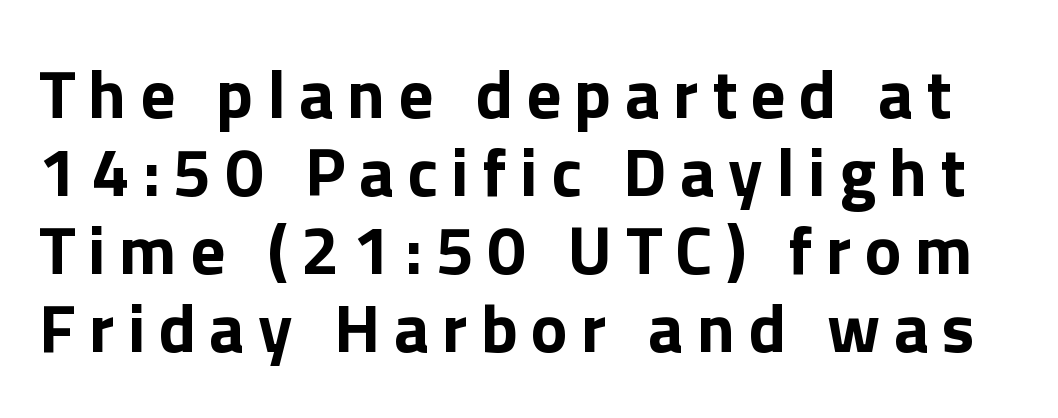
{"serif": "no", "italic": "no", "bold": "yes", "weight": "bold", "width": "normal", "x_height": "medium", "monospaced": "no", "underline": "no", "line_spacing": "tight", "line_spacing_ratio": 1.13, "glyph_px": 69}
